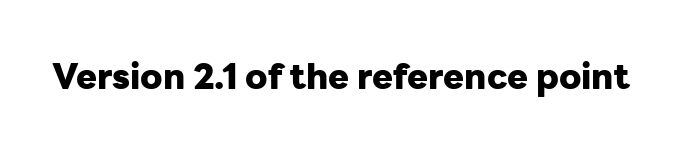
On the weight axis this lands at bold, roughly 700. A typesetter would call this proportional, since set widths differ per character. Spacing between characters is what you'd get straight out of the box. When letters stand straight like this, we call the style roman or upright. The gap between lines stays unmarked.
